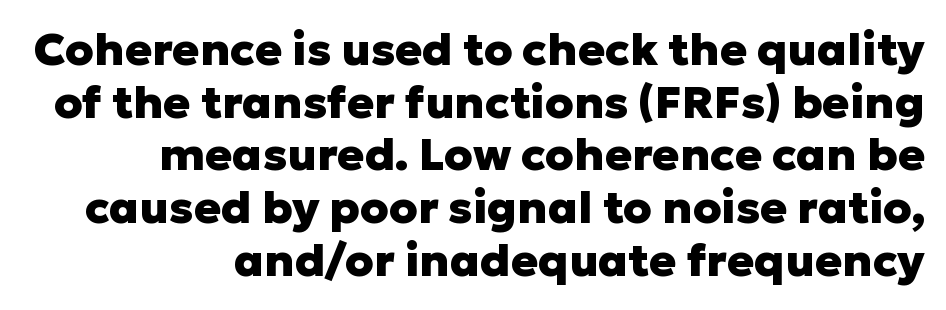
Standard letterfit; no display-style spreading of the glyphs. Check where the strokes stop: nothing finishes them off — pure sans. Horizontal alignment here is rightward, an uncommon choice for prose. The font's upright variant was chosen for this text. Looks like regular typesetting: each glyph gets only the width it needs.
